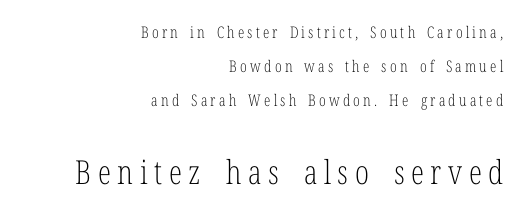
Does the type have serifs? Yes, each stem ends in a small foot. This reads as an unemphasized weight, regular at the heaviest. Scale increases going downward across the two blocks. Each letter keeps its own natural width here, so spacing adapts to shape.
